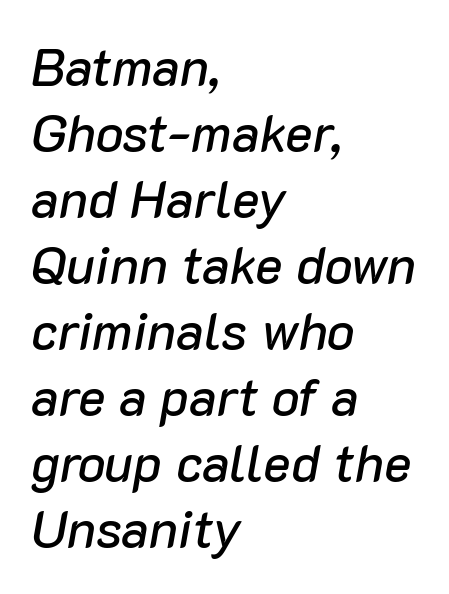
Students, note that the glyphs here touch the page at normal intervals. The axis of the letterforms is tilted away from vertical. Caption: multi-line text, flush left, ragged right. Each row of text sits above clean, open space. The rows are spaced the way most documents space them. Looks like regular typesetting: each glyph gets only the width it needs.
